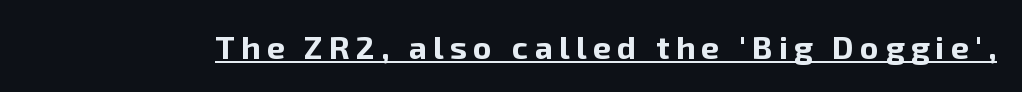
{"serif": "no", "italic": "no", "bold": "yes", "weight": "bold", "width": "normal", "stroke_contrast": "low", "x_height": "medium", "monospaced": "no", "underline": "yes", "letter_spacing": "wide", "letter_spacing_em": 0.2, "glyph_px": 32}
